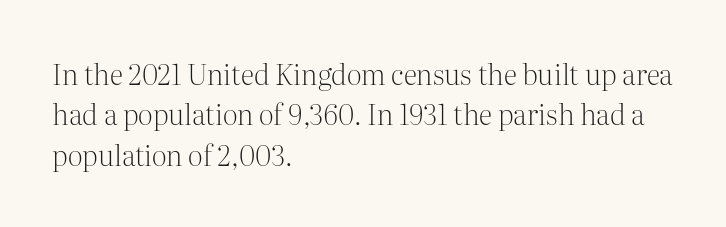
Q: Is the text bold? A: No.
Q: Is the text italic (slanted)? A: No, it is upright.
Q: Is the typeface a serif or a sans-serif typeface? A: Serif.
Q: Is the text underlined? A: No.
Q: How is the paragraph aligned? A: Left-aligned.
Q: Is the spacing between letters normal or unusually wide? A: Normal.
Q: Is the spacing between lines tight, normal or loose? A: Normal.
Q: Width (condensed, normal, or wide)? A: Normal.
Q: Stroke contrast? A: Medium.
Q: x-height? A: Medium.
Q: Monospaced? A: No.
